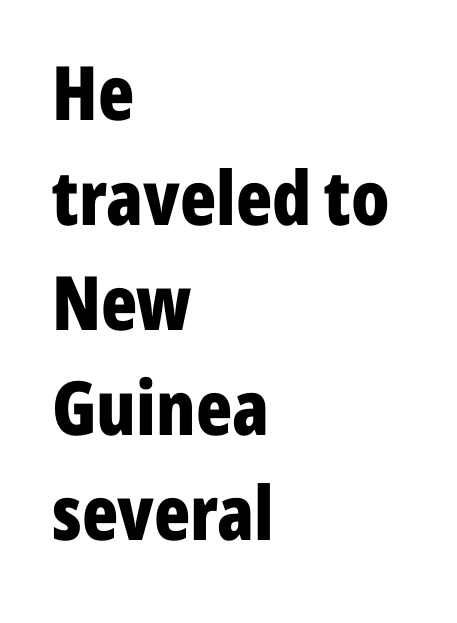
Q: Is the text bold? A: Yes.
Q: Is the text italic (slanted)? A: No, it is upright.
Q: Is the typeface a serif or a sans-serif typeface? A: Sans-serif.
Q: Is the text underlined? A: No.
Q: How is the paragraph aligned? A: Left-aligned.
Q: Is the spacing between letters normal or unusually wide? A: Normal.
Q: Is the spacing between lines tight, normal or loose? A: Normal.
Q: Width (condensed, normal, or wide)? A: Condensed.
Q: Stroke contrast? A: Low.
Q: x-height? A: Medium.
Q: Monospaced? A: No.
